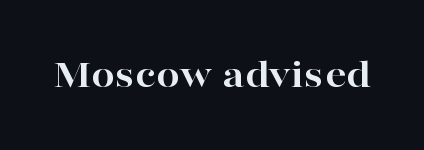
{"serif": "yes", "italic": "no", "bold": "yes", "weight": "bold", "width": "wide", "stroke_contrast": "high", "x_height": "medium", "monospaced": "no", "underline": "no", "letter_spacing": "normal", "letter_spacing_em": 0.0, "glyph_px": 42}
